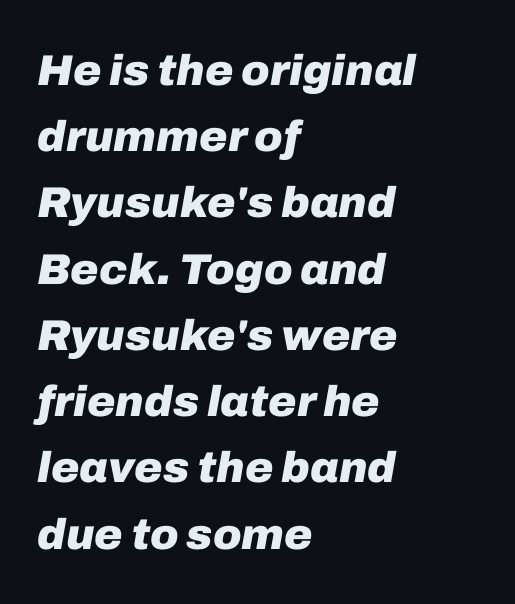
Q: Is the text bold? A: Yes.
Q: Is the text italic (slanted)? A: Yes, it leans right by about 10 degrees.
Q: Is the text underlined? A: No.
Q: How is the paragraph aligned? A: Left-aligned.
Q: Is the spacing between letters normal or unusually wide? A: Normal.
Q: Is the spacing between lines tight, normal or loose? A: Normal.
Q: Width (condensed, normal, or wide)? A: Normal.
Q: Stroke contrast? A: Low.
Q: x-height? A: Medium.
Q: Monospaced? A: No.
